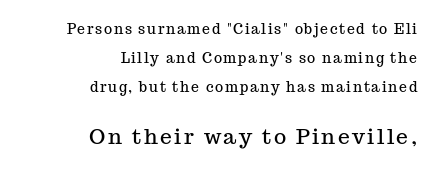
Q: Is the text italic (slanted)? A: No, it is upright.
Q: Is the text underlined? A: No.
Q: How is the paragraph aligned? A: Right-aligned.
Q: Is the spacing between lines tight, normal or loose? A: Loose.
Q: Which block of text is set in a larger size, the first (top) or the second (bottom)? A: The second (bottom) one.
